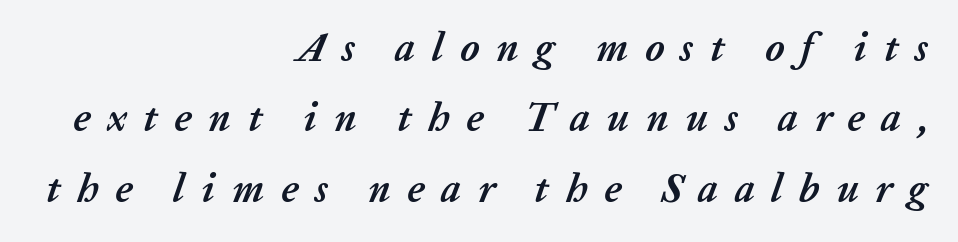
The image shows 40 px semibold type, italic (leaning right); set right-aligned, line spacing 1.76x, unusually wide letter spacing (+0.41 em), not underlined; low stroke contrast and a medium x-height.
